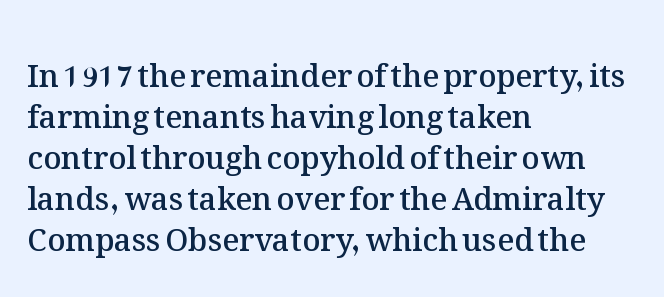
{"italic": "no", "bold": "semi", "weight": "semibold", "width": "normal", "stroke_contrast": "medium", "x_height": "medium", "monospaced": "no", "underline": "no", "align": "left", "line_spacing": "normal", "line_spacing_ratio": 1.32, "letter_spacing": "normal", "letter_spacing_em": 0.0, "glyph_px": 31}
